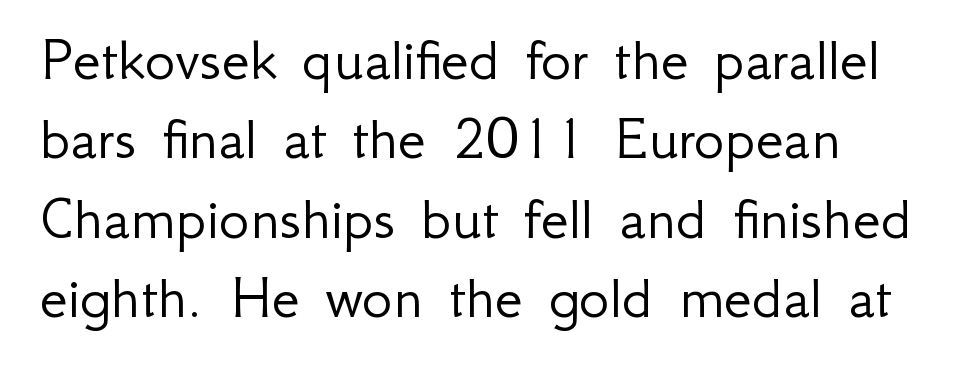
{"serif": "no", "italic": "no", "bold": "no", "weight": "light", "width": "normal", "stroke_contrast": "low", "x_height": "small", "monospaced": "no", "underline": "no", "line_spacing_ratio": 1.24, "letter_spacing": "normal", "letter_spacing_em": 0.0, "glyph_px": 64}
